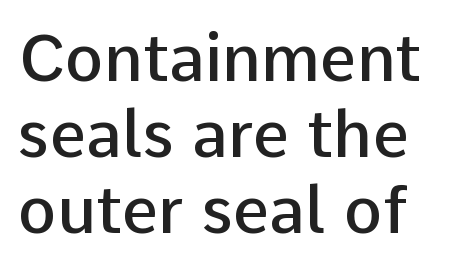
As a designer I'd log this as weight 600, semibold. Posture: vertical. Bare-footed words on every line. Varying glyph widths throughout — classic text-font behaviour. A sans-serif font was chosen for this passage.
